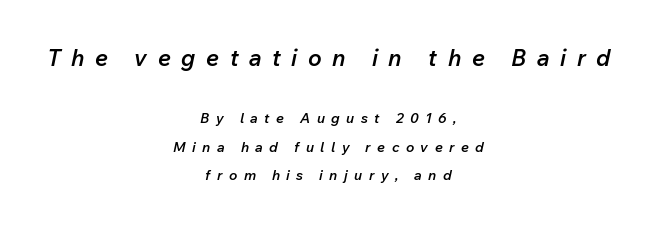
Q: Is the text bold? A: Semi-bold.
Q: Is the text italic (slanted)? A: Yes, it leans right by about 12 degrees.
Q: Is the text underlined? A: No.
Q: How is the paragraph aligned? A: Centered.
Q: Is the spacing between letters normal or unusually wide? A: Unusually wide.
Q: Is the spacing between lines tight, normal or loose? A: Loose.
Q: Which block of text is set in a larger size, the first (top) or the second (bottom)? A: The first (top) one.
